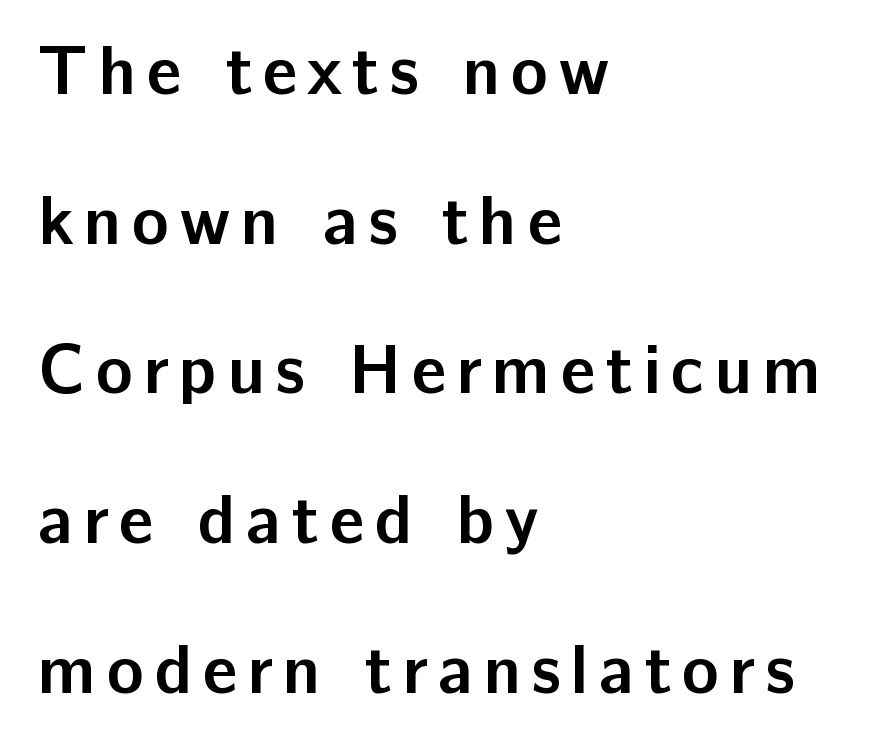
Q: Is the text bold? A: Yes.
Q: Is the text italic (slanted)? A: No, it is upright.
Q: Is the typeface a serif or a sans-serif typeface? A: Sans-serif.
Q: Is the text underlined? A: No.
Q: How is the paragraph aligned? A: Left-aligned.
Q: Is the spacing between lines tight, normal or loose? A: Loose.
Q: Width (condensed, normal, or wide)? A: Normal.
Q: Stroke contrast? A: Low.
Q: x-height? A: Medium.
Q: Monospaced? A: No.
